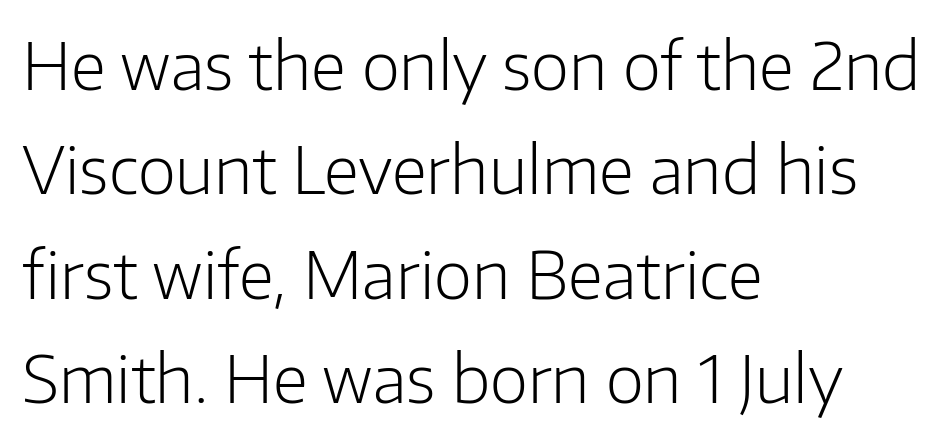
{"serif": "no", "italic": "no", "bold": "no", "weight": "light", "width": "normal", "stroke_contrast": "low", "x_height": "medium", "monospaced": "no", "underline": "no", "align": "left", "line_spacing": "normal", "line_spacing_ratio": 1.58, "letter_spacing": "normal", "letter_spacing_em": 0.0, "glyph_px": 66}
